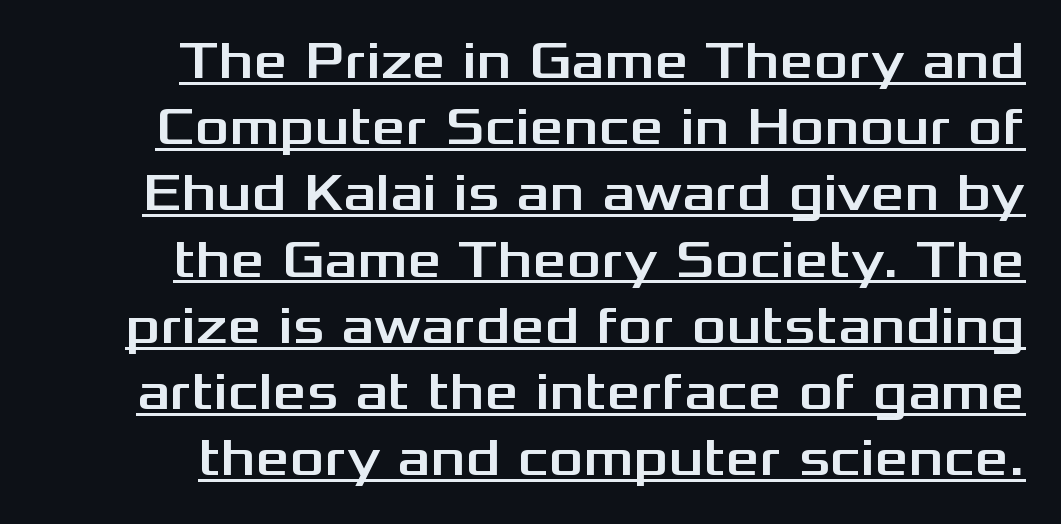
A normal amount of white space separates one row of letters from the next. Like a heading marked for emphasis, these lines bear an underscore. The font's upright variant was chosen for this text. The type family on display is of the sans-serif kind. Each letter keeps its own natural width here, so spacing adapts to shape.
